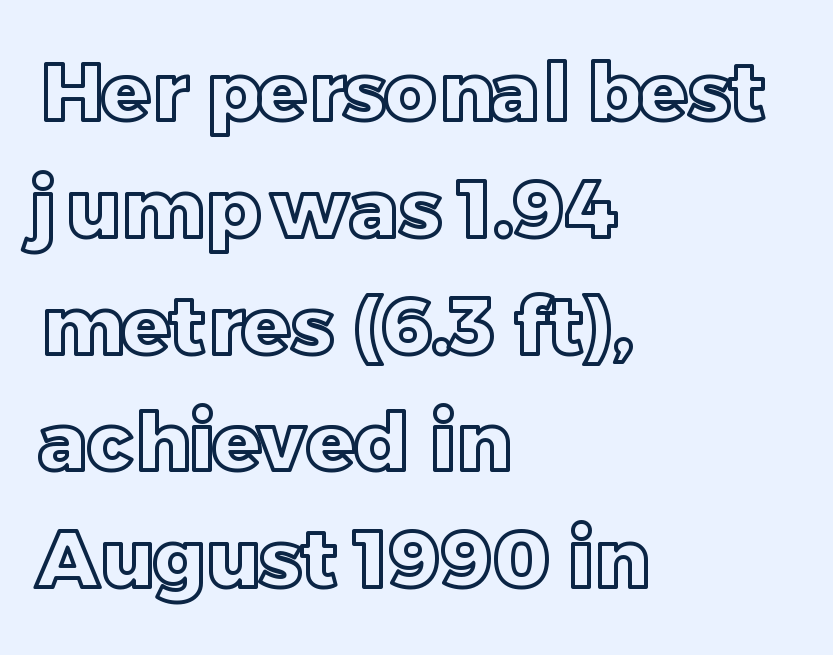
Nobody touched the tracking dial on this one. The baseline area is clear. Spacing verdict: proportional, widths tailored to each character. Short and long lines alike share a common starting point at left. Reading down the column, the eye jumps a familiar distance to each next line. Designer's note — italics off, roman on.
